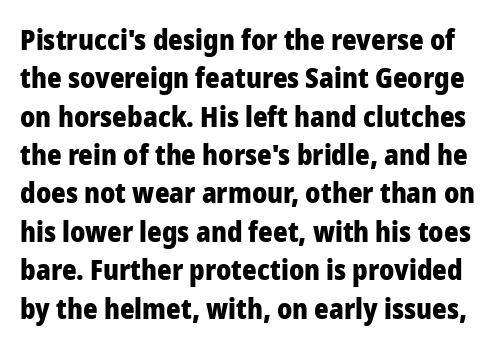
The space beneath each line is pristine and unruled. If you measured baseline to baseline, you'd find a middling distance. The characters display no serif detailing; their extremities are plain. Each letter keeps its own natural width here, so spacing adapts to shape.
